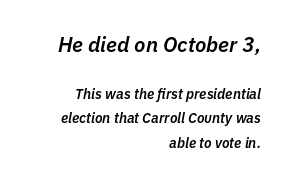
{"italic": "yes", "lean": "right", "slant_degrees": 11, "bold": "semi", "underline": "no", "align": "right", "line_spacing_ratio": 1.75, "letter_spacing": "normal", "letter_spacing_em": 0.0, "larger_block": "first", "size_ratio": 1.5, "glyph_px": 21}
